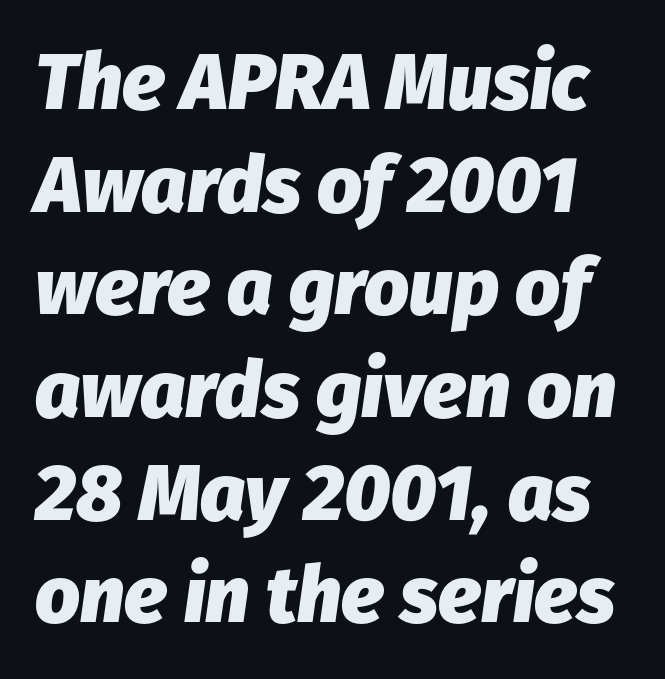
{"italic": "yes", "lean": "right", "slant_degrees": 8, "bold": "yes", "weight": "heavy", "width": "normal", "stroke_contrast": "low", "x_height": "medium", "monospaced": "no", "underline": "no", "line_spacing": "normal", "line_spacing_ratio": 1.3, "letter_spacing": "normal", "letter_spacing_em": 0.0, "glyph_px": 79}
